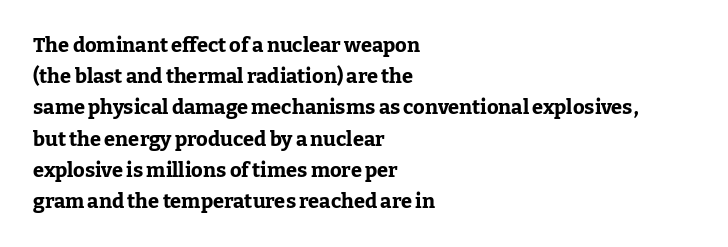
Beneath every word, the page is bare. The letterforms sit shoulder to shoulder at normal distance. The typesetter chose a ragged-right arrangement here. What weight is shown? A full bold with thick strokes.
